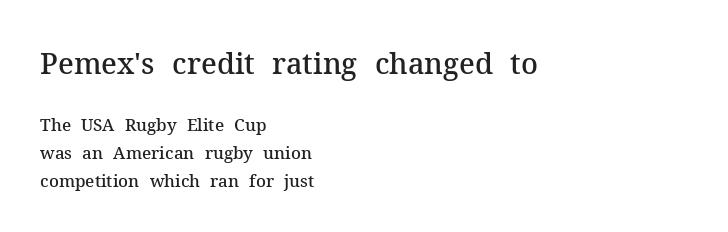
The passage shown has conventional tracking throughout. Rows of type keep a routine distance in the vertical direction. Looks like regular typesetting: each glyph gets only the width it needs. Notice the strokes are somewhat thickened but not fully heavy: this is a semibold. The text block is weighted toward the left margin, trailing off unevenly rightward.
